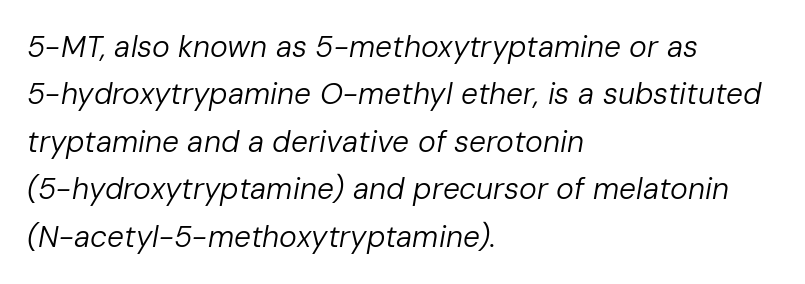
{"italic": "yes", "lean": "right", "slant_degrees": 10, "bold": "no", "weight": "regular", "width": "normal", "stroke_contrast": "low", "x_height": "medium", "monospaced": "no", "underline": "no", "align": "left", "line_spacing": "normal", "line_spacing_ratio": 1.58, "letter_spacing": "normal", "letter_spacing_em": 0.0, "glyph_px": 30}
